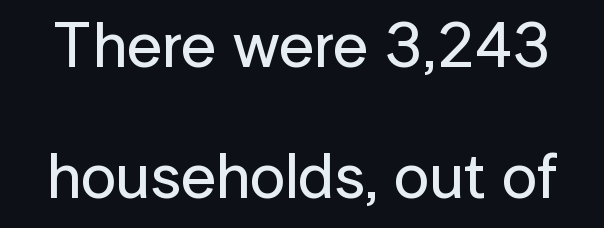
Q: Is the text italic (slanted)? A: No, it is upright.
Q: Is the typeface a serif or a sans-serif typeface? A: Sans-serif.
Q: Is the text underlined? A: No.
Q: Is the spacing between letters normal or unusually wide? A: Normal.
Q: Is the spacing between lines tight, normal or loose? A: Loose.
Q: Width (condensed, normal, or wide)? A: Normal.
Q: Stroke contrast? A: Low.
Q: x-height? A: Medium.
Q: Monospaced? A: No.
